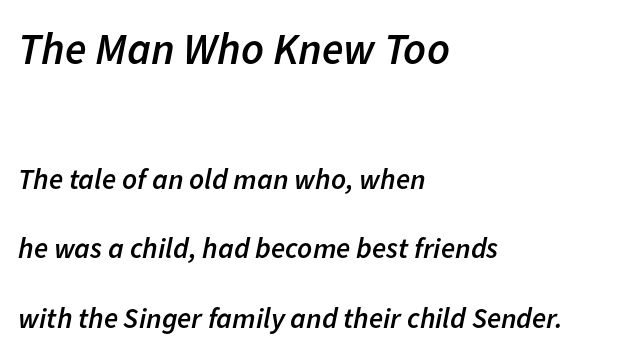
{"italic": "yes", "lean": "right", "slant_degrees": 11, "bold": "semi", "weight": "semibold", "width": "normal", "stroke_contrast": "low", "x_height": "medium", "monospaced": "no", "underline": "no", "align": "left", "line_spacing": "loose", "line_spacing_ratio": 2.4, "letter_spacing": "normal", "letter_spacing_em": 0.0, "larger_block": "first", "size_ratio": 1.52, "glyph_px": 44}
